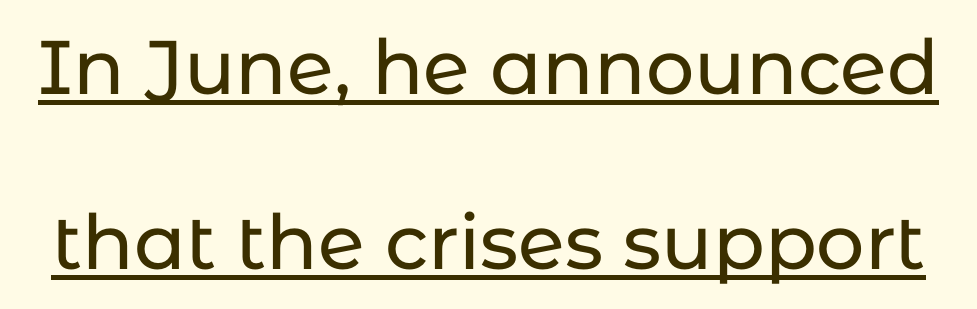
The image shows 76 px sans-serif type, upright; set loose line spacing (2.3x), normal letter spacing, underlined; low stroke contrast and a medium x-height.
